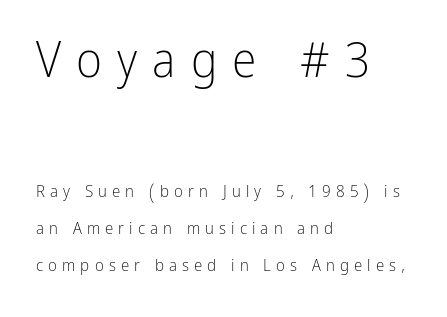
The image shows 50 px light, condensed sans-serif type, upright; set left-aligned, loose line spacing (2.15x), unusually wide letter spacing (+0.3 em), not underlined; the first (top) block is 2.94x larger; low stroke contrast and a medium x-height.
